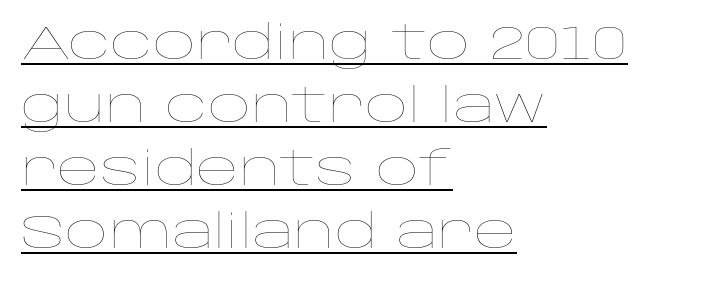
Q: Is the text bold? A: No.
Q: Is the text italic (slanted)? A: No, it is upright.
Q: Is the text underlined? A: Yes.
Q: How is the paragraph aligned? A: Left-aligned.
Q: Is the spacing between letters normal or unusually wide? A: Normal.
Q: Is the spacing between lines tight, normal or loose? A: Normal.
Q: Width (condensed, normal, or wide)? A: Wide.
Q: Stroke contrast? A: Low.
Q: x-height? A: Large.
Q: Monospaced? A: No.
